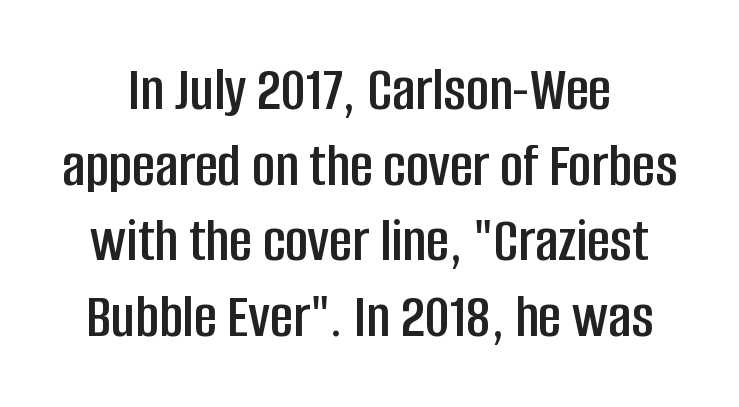
The image shows 63 px condensed sans-serif type, upright; set line spacing 1.2x, normal letter spacing, not underlined; low stroke contrast and a large x-height.
